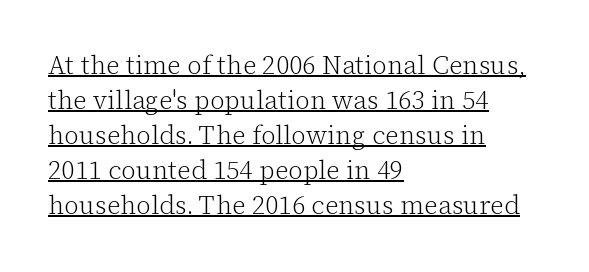
Q: Is the text bold? A: No.
Q: Is the text italic (slanted)? A: No, it is upright.
Q: Is the text underlined? A: Yes.
Q: How is the paragraph aligned? A: Left-aligned.
Q: Is the spacing between letters normal or unusually wide? A: Normal.
Q: Is the spacing between lines tight, normal or loose? A: Normal.
